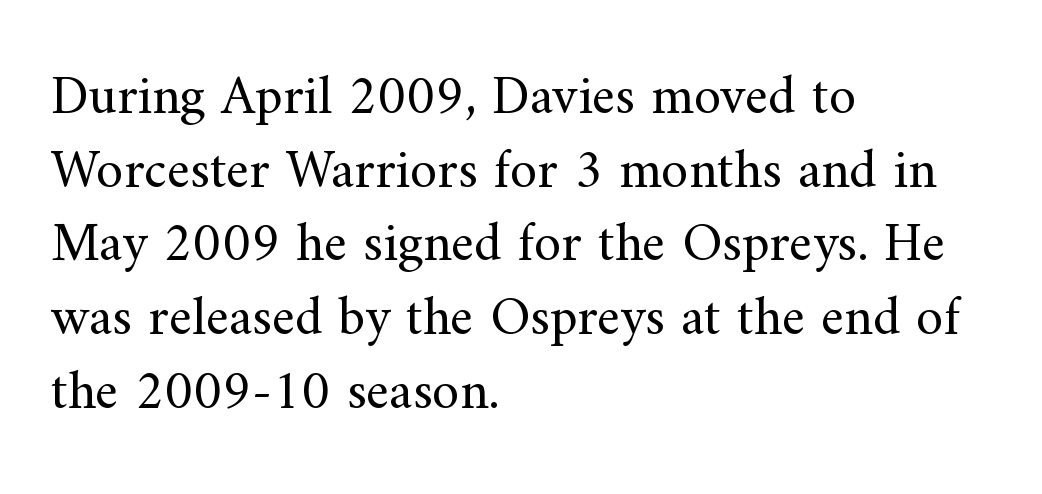
{"serif": "yes", "italic": "no", "bold": "no", "weight": "regular", "width": "normal", "stroke_contrast": "medium", "x_height": "small", "monospaced": "no", "underline": "no", "align": "left", "line_spacing": "normal", "line_spacing_ratio": 1.34, "letter_spacing": "normal", "letter_spacing_em": 0.0, "glyph_px": 55}
